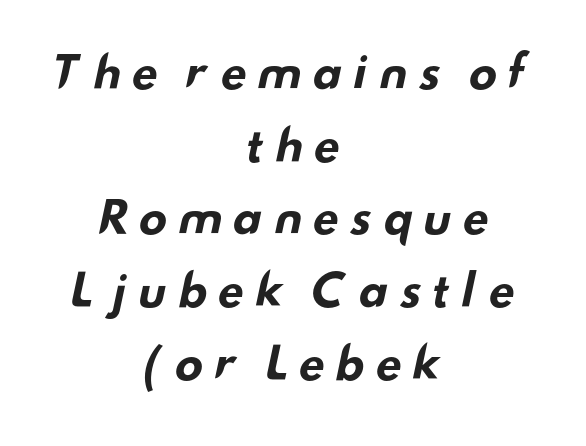
{"serif": "no", "bold": "yes", "weight": "bold", "width": "wide", "stroke_contrast": "low", "x_height": "small", "monospaced": "no", "underline": "no", "align": "center", "line_spacing": "normal", "line_spacing_ratio": 1.69, "letter_spacing": "wide", "letter_spacing_em": 0.21, "glyph_px": 43}
